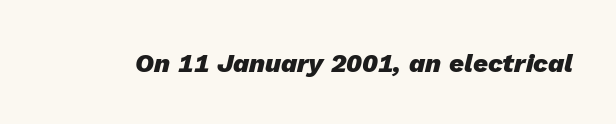
Q: Is the text bold? A: Yes.
Q: Is the text italic (slanted)? A: Yes, it leans right by about 13 degrees.
Q: Is the text underlined? A: No.
Q: Is the spacing between letters normal or unusually wide? A: Normal.
